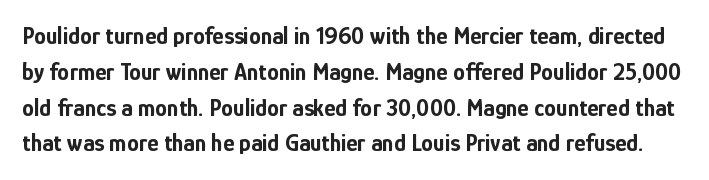
{"italic": "no", "bold": "yes", "underline": "no", "line_spacing": "normal", "line_spacing_ratio": 1.49, "letter_spacing": "normal", "letter_spacing_em": 0.0, "glyph_px": 24}
